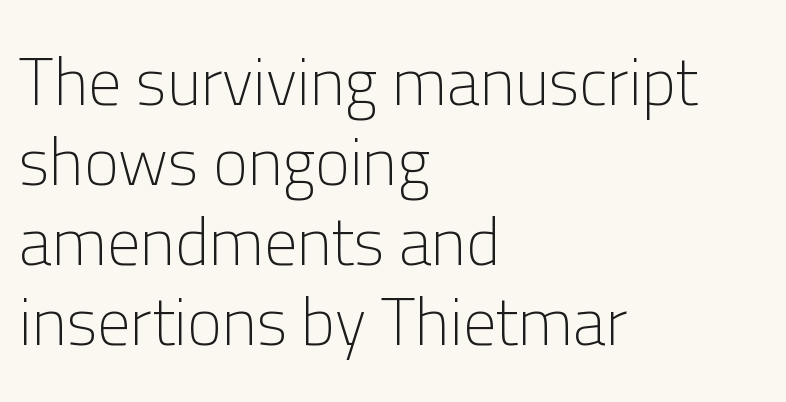
The typography opts for an upright posture over an oblique one. The lines in this sample share a left origin and differ only in where they stop. Think of a printed novel: that variable character pitch is what you see here. No extra tracking has been applied to these lines. The passage shown is not underscored anywhere. Are there feet on the stems? There aren't — it's a sans.
